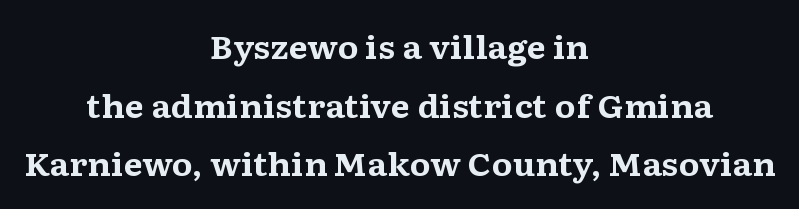
The image shows 31 px bold, wide serif type, upright; set centered, line spacing 1.89x, normal letter spacing, not underlined; medium stroke contrast and a medium x-height.
